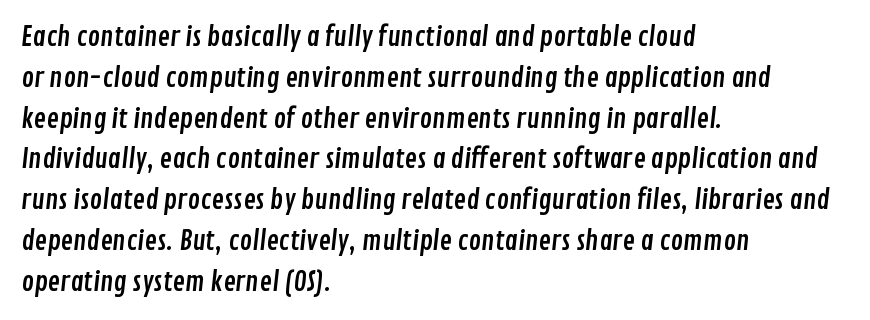
Q: Is the text underlined? A: No.
Q: How is the paragraph aligned? A: Left-aligned.
Q: Is the spacing between letters normal or unusually wide? A: Normal.
Q: Is the spacing between lines tight, normal or loose? A: Normal.
